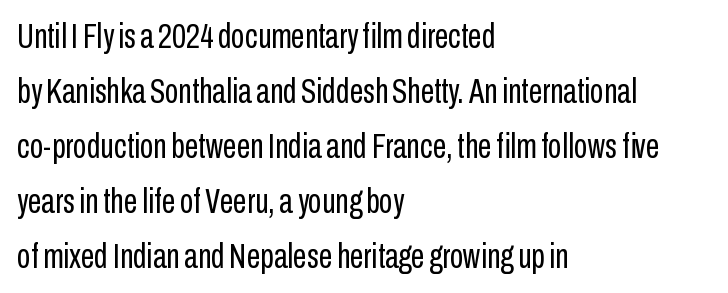
The image shows 35 px regular-weight, condensed sans-serif type, upright; set left-aligned, normal line spacing (1.57x), normal letter spacing, not underlined; low stroke contrast and a medium x-height.
